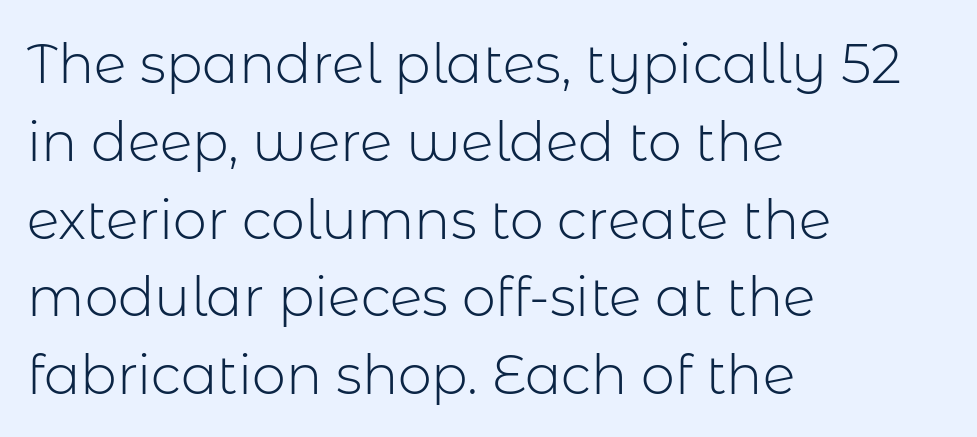
The image shows 54 px light sans-serif type, upright; set left-aligned, normal line spacing (1.44x), normal letter spacing, not underlined; low stroke contrast and a medium x-height.
